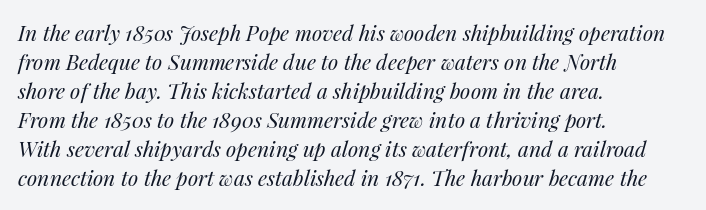
The image shows 21 px text type, italic (leaning right); set left-aligned, normal line spacing (1.38x), normal letter spacing, not underlined.
